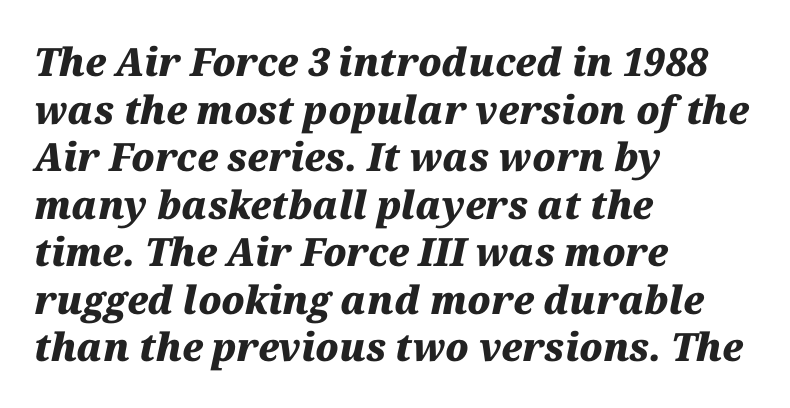
{"italic": "yes", "lean": "right", "slant_degrees": 12, "bold": "yes", "weight": "heavy", "width": "normal", "stroke_contrast": "medium", "x_height": "medium", "monospaced": "no", "underline": "no", "align": "left", "line_spacing_ratio": 1.22, "letter_spacing": "normal", "letter_spacing_em": 0.0, "glyph_px": 39}
